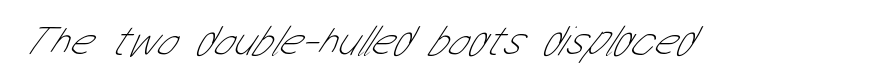
{"serif": "no", "bold": "no", "weight": "thin", "width": "condensed", "stroke_contrast": "low", "x_height": "medium", "monospaced": "no", "underline": "no", "letter_spacing": "normal", "letter_spacing_em": 0.0, "glyph_px": 43}
